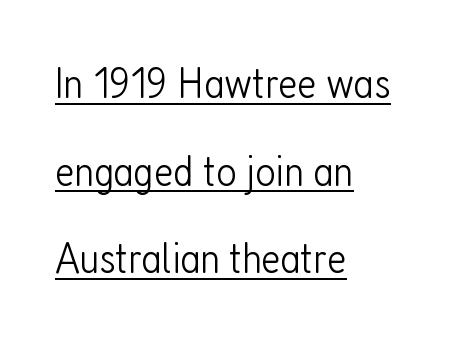
{"serif": "no", "italic": "no", "bold": "no", "weight": "light", "width": "condensed", "stroke_contrast": "low", "x_height": "medium", "monospaced": "no", "underline": "yes", "align": "left", "line_spacing": "loose", "line_spacing_ratio": 1.99, "letter_spacing": "normal", "letter_spacing_em": 0.0, "glyph_px": 44}
